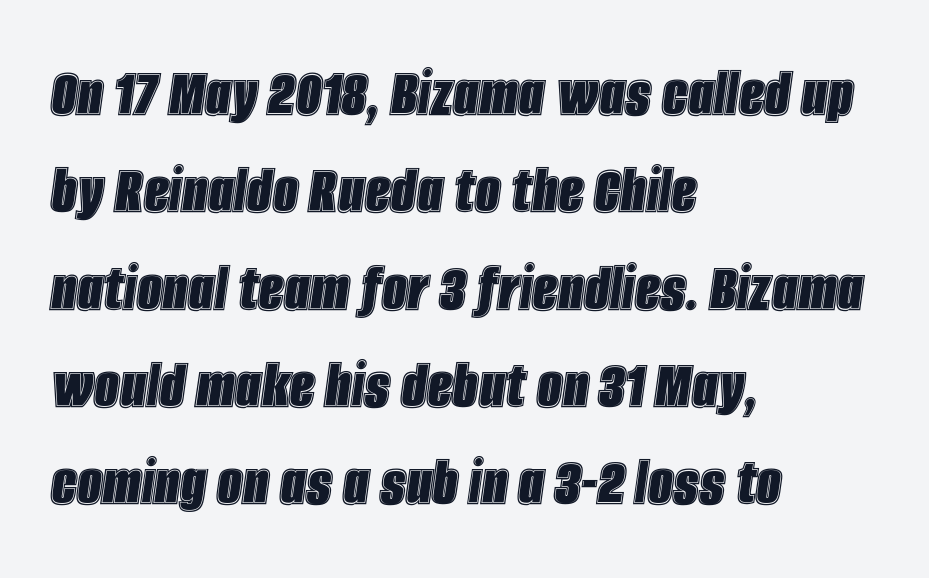
Inter-character spacing is left at the font's built-in metrics. Baseline-to-baseline distance is the conventional proportion of letter height. The face used here has a pronounced slope to its letters. The setting favours the left margin, as ordinary paragraphs usually do.
